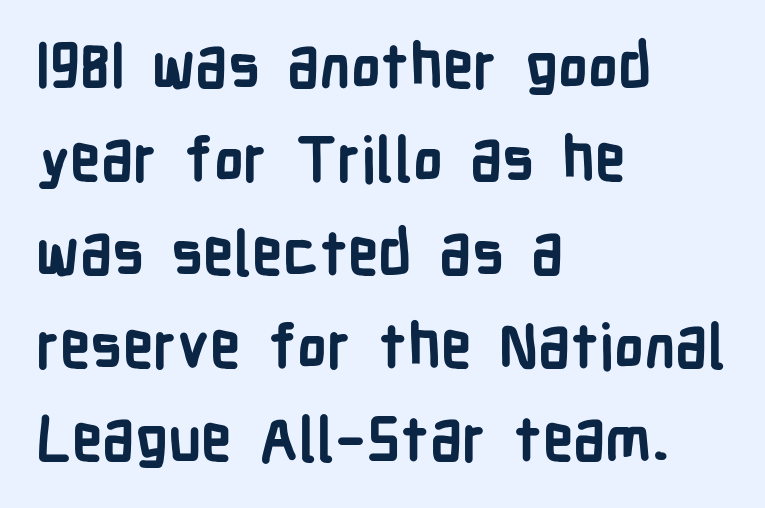
{"serif": "no", "italic": "no", "bold": "yes", "weight": "semibold", "width": "condensed", "stroke_contrast": "low", "x_height": "medium", "monospaced": "no", "underline": "no", "align": "left", "line_spacing": "normal", "line_spacing_ratio": 1.53, "letter_spacing": "normal", "letter_spacing_em": 0.0, "glyph_px": 61}
